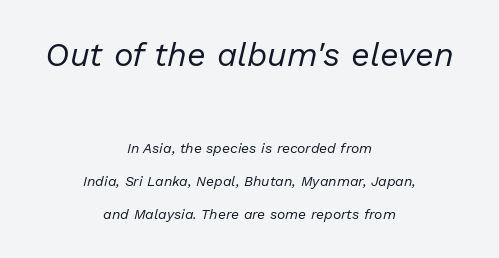
The image shows 33 px regular-weight type, italic (leaning right); set centered, loose line spacing (2.35x), normal letter spacing, not underlined; the first (top) block is 2.36x larger; low stroke contrast and a medium x-height.
